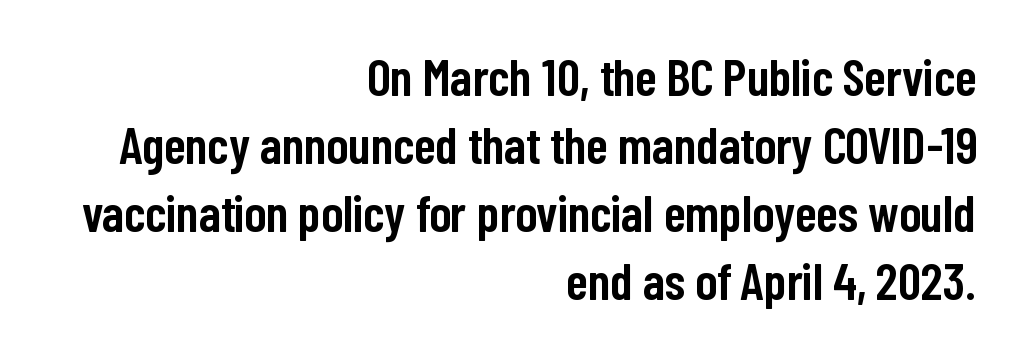
The image shows 52 px semibold, condensed sans-serif type, upright; set right-aligned, normal line spacing (1.31x), normal letter spacing, not underlined; low stroke contrast and a medium x-height.
